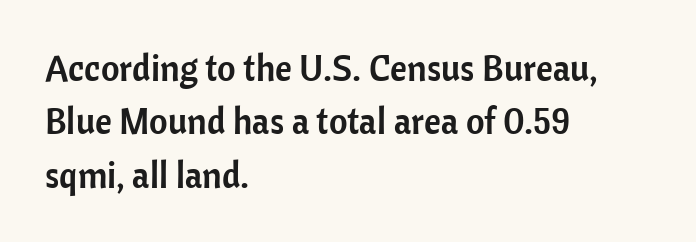
{"serif": "no", "italic": "no", "width": "normal", "stroke_contrast": "low", "x_height": "medium", "monospaced": "no", "underline": "no", "align": "left", "line_spacing": "normal", "line_spacing_ratio": 1.48, "letter_spacing": "normal", "letter_spacing_em": 0.0, "glyph_px": 36}
